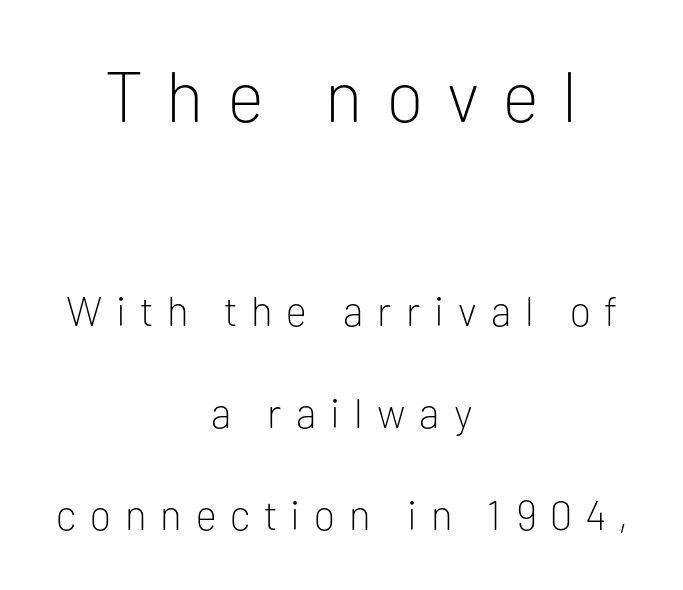
Q: Is the text bold? A: No.
Q: Is the text italic (slanted)? A: No, it is upright.
Q: Is the typeface a serif or a sans-serif typeface? A: Sans-serif.
Q: Is the text underlined? A: No.
Q: How is the paragraph aligned? A: Centered.
Q: Is the spacing between letters normal or unusually wide? A: Unusually wide.
Q: Is the spacing between lines tight, normal or loose? A: Loose.
Q: Which block of text is set in a larger size, the first (top) or the second (bottom)? A: The first (top) one.
Q: Width (condensed, normal, or wide)? A: Normal.
Q: Stroke contrast? A: Low.
Q: x-height? A: Medium.
Q: Monospaced? A: No.
